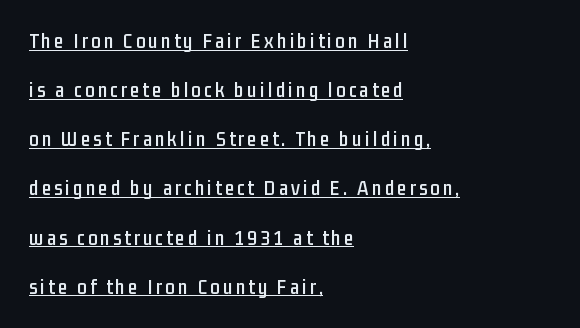
Q: Is the text italic (slanted)? A: No, it is upright.
Q: Is the text underlined? A: Yes.
Q: How is the paragraph aligned? A: Left-aligned.
Q: Is the spacing between lines tight, normal or loose? A: Loose.
